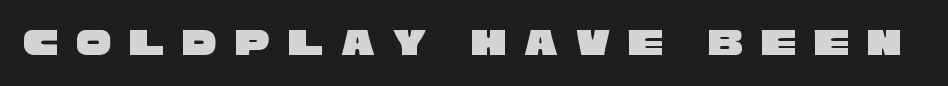
{"serif": "no", "width": "wide", "stroke_contrast": "low", "x_height": "large", "monospaced": "no", "underline": "no", "letter_spacing": "wide", "letter_spacing_em": 0.46, "glyph_px": 39}
